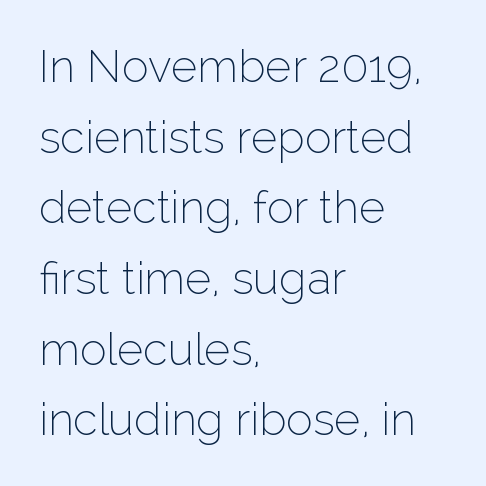
Q: Is the text bold? A: No.
Q: Is the text italic (slanted)? A: No, it is upright.
Q: Is the typeface a serif or a sans-serif typeface? A: Sans-serif.
Q: Is the text underlined? A: No.
Q: How is the paragraph aligned? A: Left-aligned.
Q: Is the spacing between letters normal or unusually wide? A: Normal.
Q: Is the spacing between lines tight, normal or loose? A: Normal.
Q: Width (condensed, normal, or wide)? A: Normal.
Q: Stroke contrast? A: Low.
Q: x-height? A: Medium.
Q: Monospaced? A: No.
